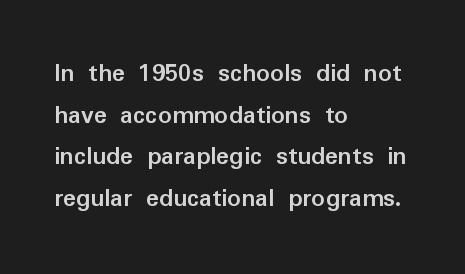
Q: Is the text bold? A: Yes.
Q: Is the text italic (slanted)? A: No, it is upright.
Q: Is the text underlined? A: No.
Q: How is the paragraph aligned? A: Left-aligned.
Q: Is the spacing between letters normal or unusually wide? A: Normal.
Q: Is the spacing between lines tight, normal or loose? A: Normal.
